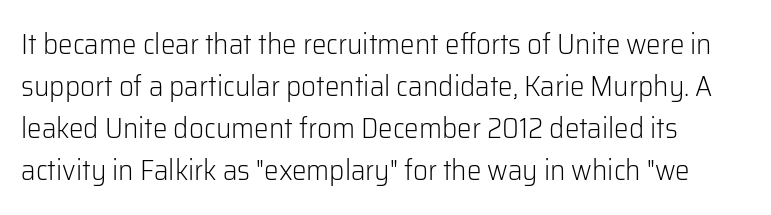
Q: Is the text bold? A: No.
Q: Is the text italic (slanted)? A: No, it is upright.
Q: Is the typeface a serif or a sans-serif typeface? A: Sans-serif.
Q: Is the text underlined? A: No.
Q: Is the spacing between letters normal or unusually wide? A: Normal.
Q: Is the spacing between lines tight, normal or loose? A: Normal.
Q: Width (condensed, normal, or wide)? A: Normal.
Q: Stroke contrast? A: Low.
Q: x-height? A: Medium.
Q: Monospaced? A: No.
